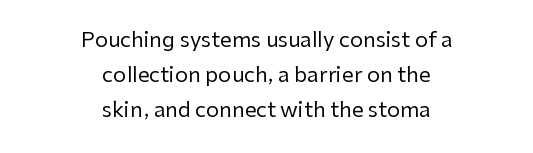
Q: Is the text bold? A: No.
Q: Is the text italic (slanted)? A: No, it is upright.
Q: Is the text underlined? A: No.
Q: How is the paragraph aligned? A: Centered.
Q: Is the spacing between letters normal or unusually wide? A: Normal.
Q: Is the spacing between lines tight, normal or loose? A: Normal.
